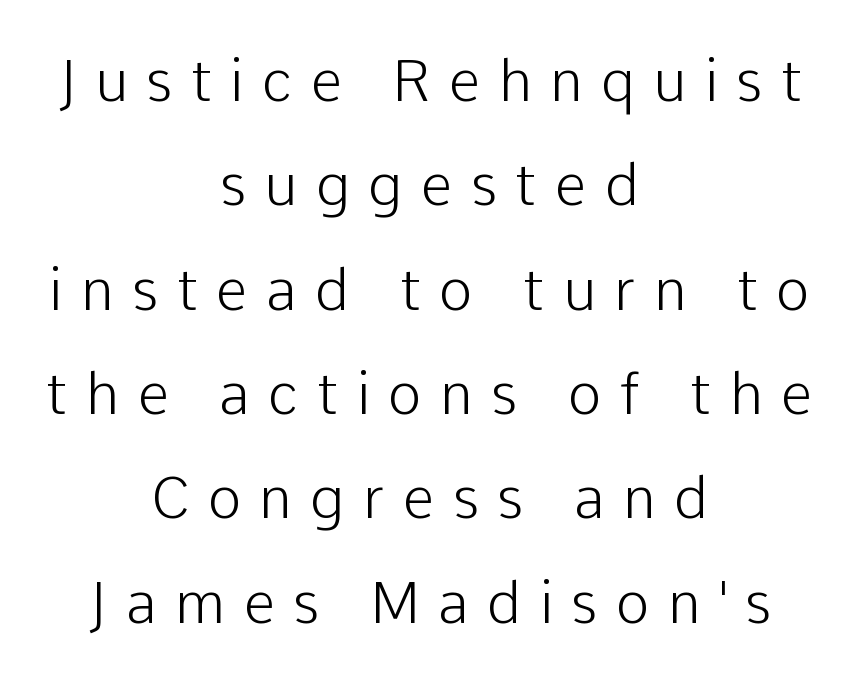
The image shows 57 px light sans-serif type, upright; set centered, line spacing 1.83x, unusually wide letter spacing (+0.32 em), not underlined; low stroke contrast and a medium x-height.
